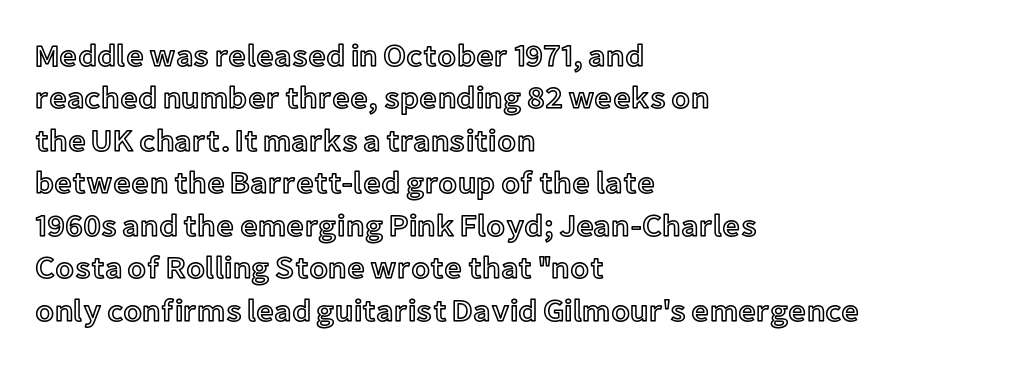
Each word holds together tightly as a unit, with standard inter-letter gaps. The axis of the letterforms is exactly vertical. Bare-footed words on every line. Does the copy run flush right? No — it runs flush left. The vertical gap from one line to the next is medium.
